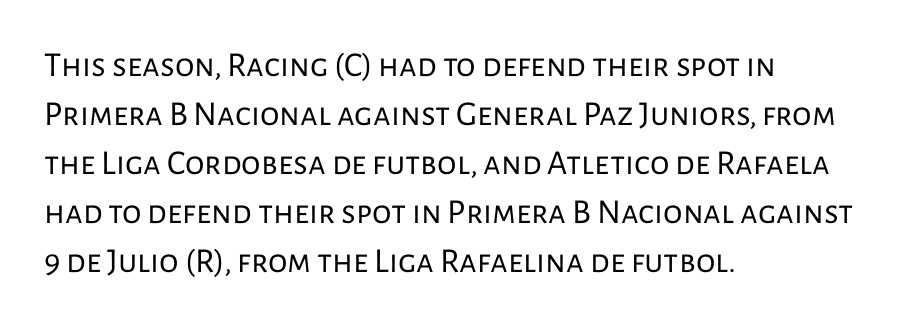
Q: Is the text bold? A: No.
Q: Is the text italic (slanted)? A: No, it is upright.
Q: Is the typeface a serif or a sans-serif typeface? A: Sans-serif.
Q: Is the text underlined? A: No.
Q: How is the paragraph aligned? A: Left-aligned.
Q: Is the spacing between letters normal or unusually wide? A: Normal.
Q: Is the spacing between lines tight, normal or loose? A: Normal.
Q: Width (condensed, normal, or wide)? A: Normal.
Q: Stroke contrast? A: Low.
Q: x-height? A: Medium.
Q: Monospaced? A: No.
